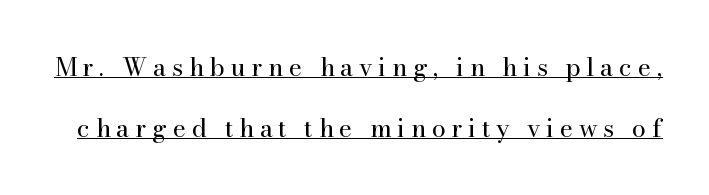
The image shows 25 px text type, upright; set loose line spacing (2.45x), unusually wide letter spacing (+0.23 em), underlined.
